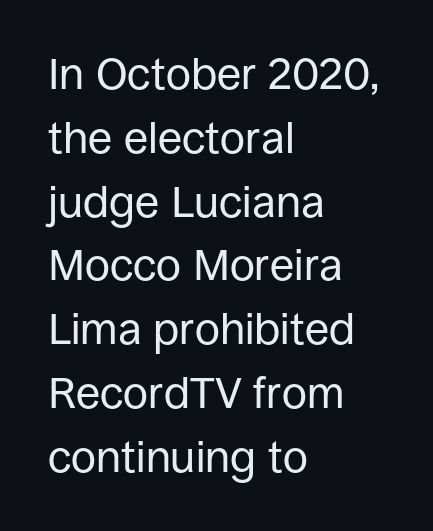
The image shows 44 px regular-weight sans-serif type, upright; set left-aligned, normal line spacing (1.45x), normal letter spacing, not underlined; low stroke contrast and a large x-height.
